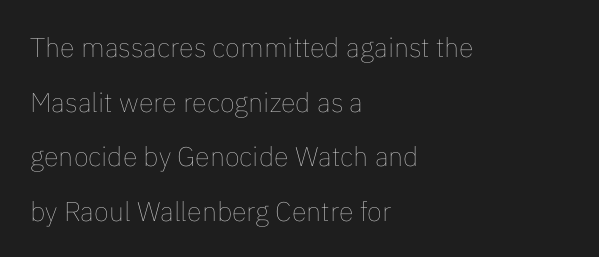
Characters remain perfectly vertical along every line. Think standard paragraph weight, or any step lighter than that. How would I describe the line gaps? Wide and relaxed. The compositor pushed each line to the left boundary. The letterforms sit shoulder to shoulder at normal distance. Type without underlining.
